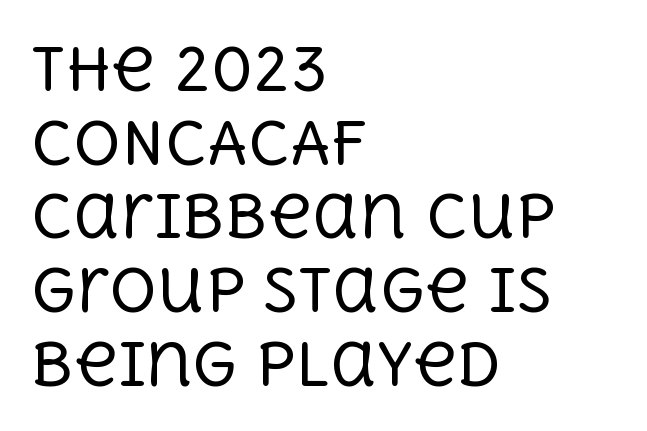
The image shows 59 px regular-weight serif type, upright; set left-aligned, normal line spacing (1.25x), normal letter spacing, not underlined; a large x-height.
